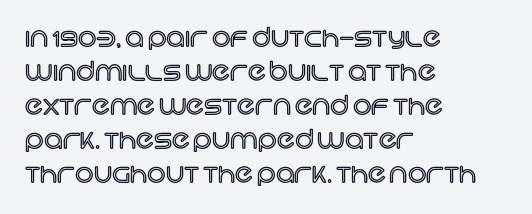
{"italic": "no", "underline": "no", "align": "left", "line_spacing": "normal", "line_spacing_ratio": 1.31, "letter_spacing": "normal", "letter_spacing_em": 0.0, "glyph_px": 26}
